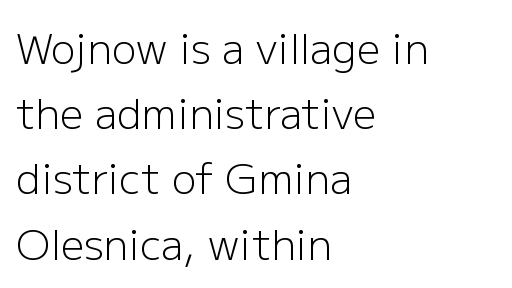
Q: Is the text bold? A: No.
Q: Is the text italic (slanted)? A: No, it is upright.
Q: Is the typeface a serif or a sans-serif typeface? A: Sans-serif.
Q: Is the text underlined? A: No.
Q: How is the paragraph aligned? A: Left-aligned.
Q: Is the spacing between letters normal or unusually wide? A: Normal.
Q: Is the spacing between lines tight, normal or loose? A: Normal.
Q: Width (condensed, normal, or wide)? A: Normal.
Q: Stroke contrast? A: Low.
Q: x-height? A: Medium.
Q: Monospaced? A: No.
